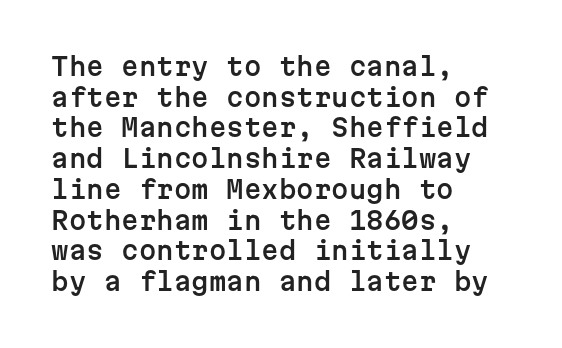
{"italic": "no", "underline": "no", "align": "left", "line_spacing_ratio": 1.23, "letter_spacing": "normal", "letter_spacing_em": 0.0, "glyph_px": 25}
